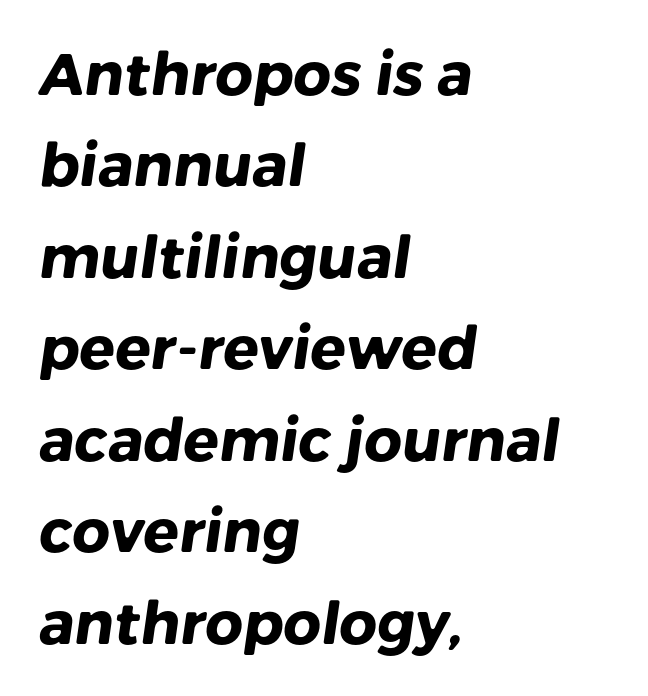
{"serif": "no", "bold": "yes", "weight": "heavy", "width": "normal", "stroke_contrast": "low", "x_height": "medium", "monospaced": "no", "underline": "no", "align": "left", "line_spacing": "normal", "line_spacing_ratio": 1.55, "letter_spacing": "normal", "letter_spacing_em": 0.0, "glyph_px": 59}
